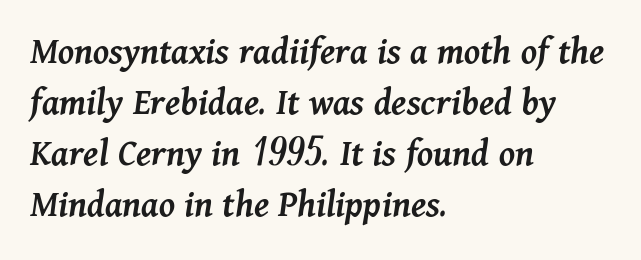
The strip under each line holds only bare page. The letterforms sit shoulder to shoulder at normal distance. Here the designer chose a conventional face with non-uniform glyph widths. What's the leading like? Ordinary, nothing unusual. The rendering uses a semibold face; strokes are thickened but not to full bold.
